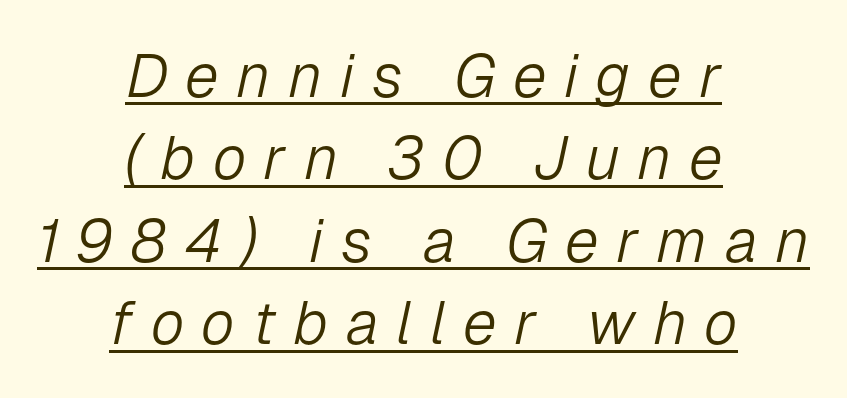
Q: Is the text bold? A: No.
Q: Is the text italic (slanted)? A: Yes, it leans right by about 12 degrees.
Q: Is the text underlined? A: Yes.
Q: How is the paragraph aligned? A: Centered.
Q: Is the spacing between letters normal or unusually wide? A: Unusually wide.
Q: Is the spacing between lines tight, normal or loose? A: Normal.
Q: Width (condensed, normal, or wide)? A: Normal.
Q: Stroke contrast? A: Low.
Q: x-height? A: Medium.
Q: Monospaced? A: No.
